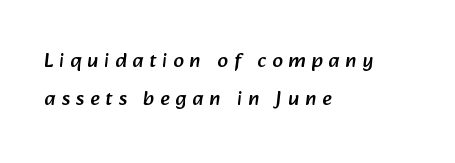
{"underline": "no", "align": "left", "line_spacing_ratio": 1.83, "letter_spacing": "wide", "letter_spacing_em": 0.28, "glyph_px": 21}
